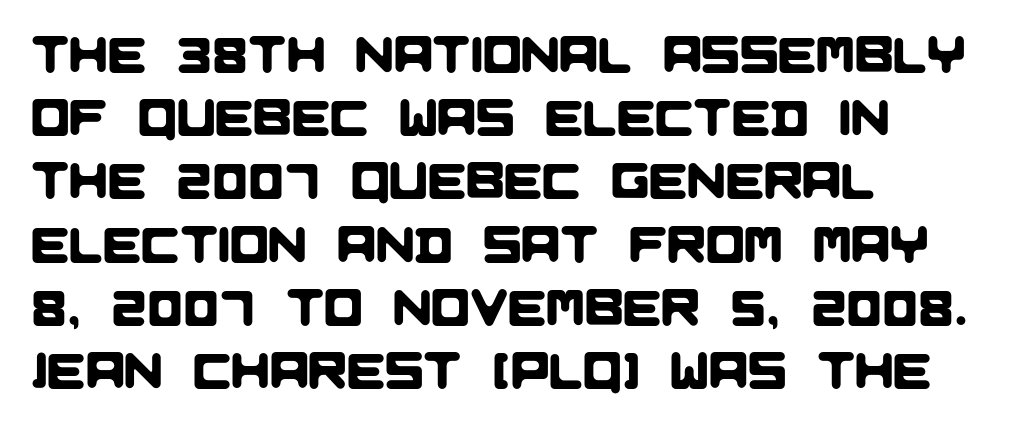
The image shows 51 px sans-serif type; set left-aligned, line spacing 1.24x, normal letter spacing, not underlined; low stroke contrast and a large x-height.
